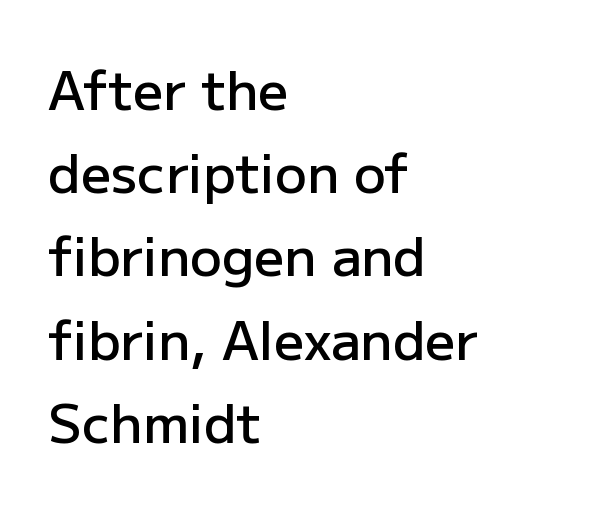
Are there feet on the stems? There aren't — it's a sans. A typesetter would call this proportional, since set widths differ per character. Each new line begins a customary step beneath the previous one. The gap between lines stays unmarked. Every row of glyphs begins at an identical x-position on the left. How are the letters spaced? Ordinarily, with no added tracking.
